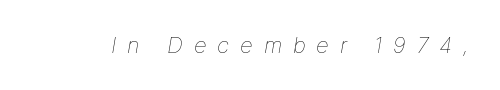
Q: Is the text bold? A: No.
Q: Is the text italic (slanted)? A: Yes, it leans right by about 9 degrees.
Q: Is the text underlined? A: No.
Q: Is the spacing between letters normal or unusually wide? A: Unusually wide.
